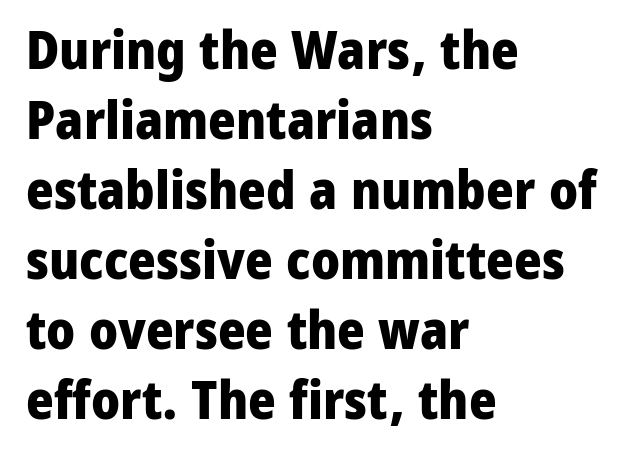
Q: Is the text bold? A: Yes.
Q: Is the text italic (slanted)? A: No, it is upright.
Q: Is the typeface a serif or a sans-serif typeface? A: Sans-serif.
Q: Is the text underlined? A: No.
Q: How is the paragraph aligned? A: Left-aligned.
Q: Is the spacing between letters normal or unusually wide? A: Normal.
Q: Is the spacing between lines tight, normal or loose? A: Normal.
Q: Width (condensed, normal, or wide)? A: Normal.
Q: Stroke contrast? A: Low.
Q: x-height? A: Medium.
Q: Monospaced? A: No.
